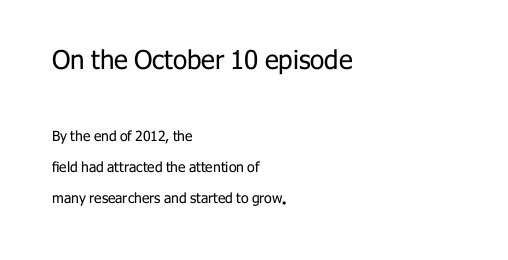
These lines were composed using upright roman letters. In CSS terms this would be text-align: left. No word sits above an underline. Words appear dense and cohesive because spacing is normal. A quiet, ordinary-to-light weight characterises the typeface.
